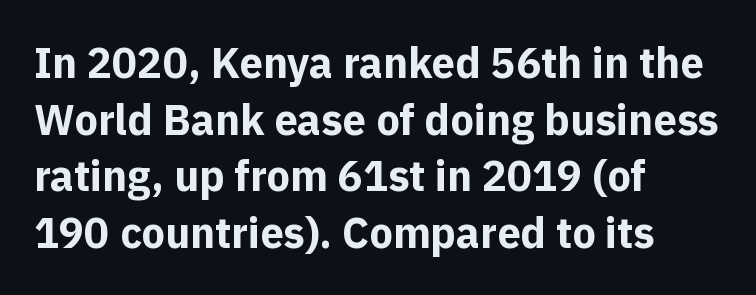
The image shows 42 px bold sans-serif type, upright; set left-aligned, normal line spacing (1.35x), normal letter spacing, not underlined; a medium x-height.
